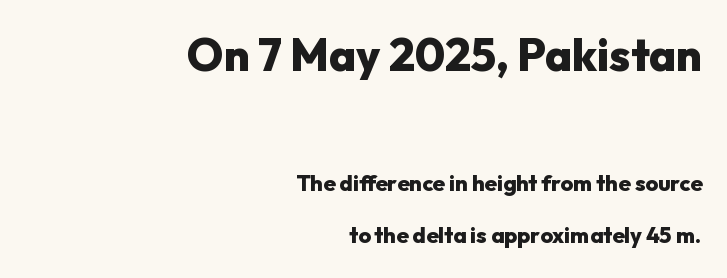
Q: Is the text bold? A: Yes.
Q: Is the text italic (slanted)? A: No, it is upright.
Q: Is the typeface a serif or a sans-serif typeface? A: Sans-serif.
Q: Is the text underlined? A: No.
Q: How is the paragraph aligned? A: Right-aligned.
Q: Is the spacing between letters normal or unusually wide? A: Normal.
Q: Is the spacing between lines tight, normal or loose? A: Loose.
Q: Which block of text is set in a larger size, the first (top) or the second (bottom)? A: The first (top) one.
Q: Width (condensed, normal, or wide)? A: Normal.
Q: Stroke contrast? A: Low.
Q: x-height? A: Medium.
Q: Monospaced? A: No.
